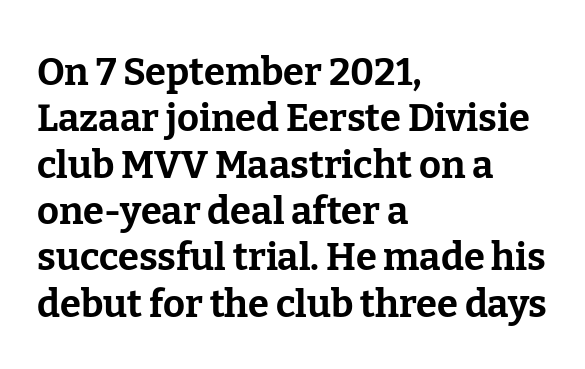
Q: Is the text bold? A: Yes.
Q: Is the text italic (slanted)? A: No, it is upright.
Q: Is the typeface a serif or a sans-serif typeface? A: Serif.
Q: Is the text underlined? A: No.
Q: How is the paragraph aligned? A: Left-aligned.
Q: Is the spacing between letters normal or unusually wide? A: Normal.
Q: Width (condensed, normal, or wide)? A: Normal.
Q: Stroke contrast? A: Low.
Q: x-height? A: Medium.
Q: Monospaced? A: No.
